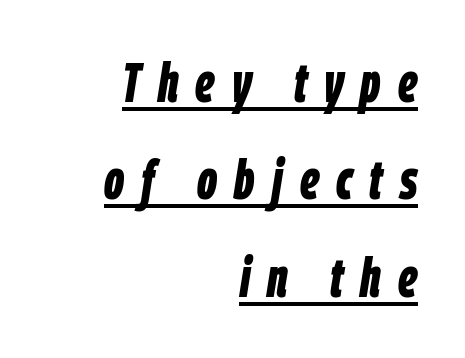
Q: Is the text bold? A: Yes.
Q: Is the text italic (slanted)? A: Yes, it leans right by about 9 degrees.
Q: Is the text underlined? A: Yes.
Q: How is the paragraph aligned? A: Right-aligned.
Q: Is the spacing between letters normal or unusually wide? A: Unusually wide.
Q: Width (condensed, normal, or wide)? A: Condensed.
Q: Stroke contrast? A: Low.
Q: x-height? A: Large.
Q: Monospaced? A: No.
